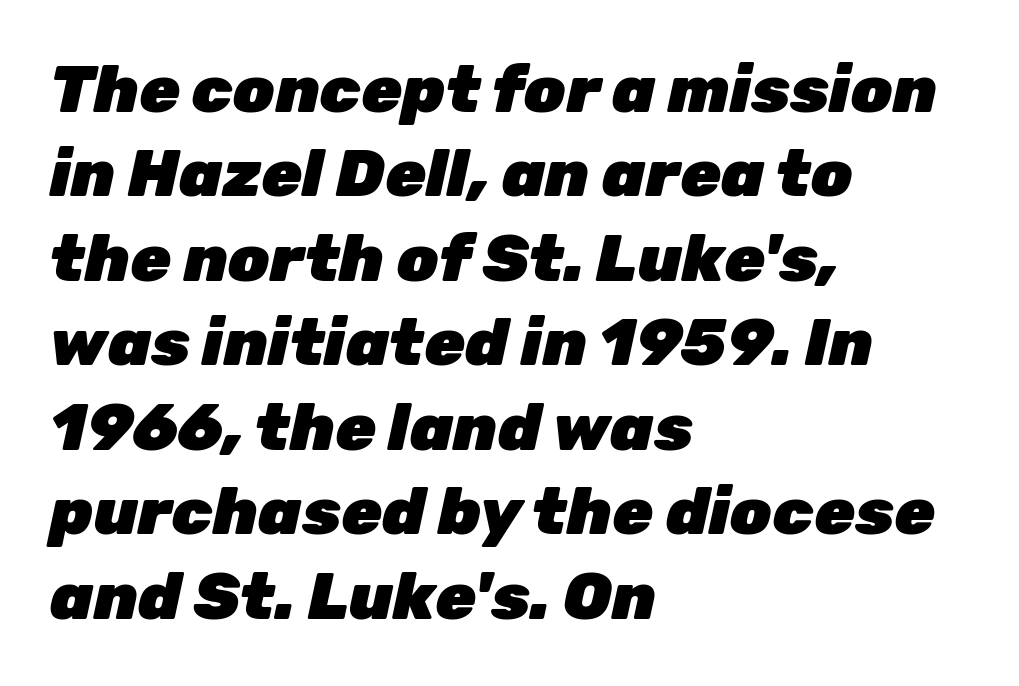
Yep, that's italic — everything's leaning. The glyphs are unaccompanied by any horizontal stroke below them. I'd describe the lettering as bold — thick and assertive. Nothing unusual about the tracking: characters are spaced as the font intends.
